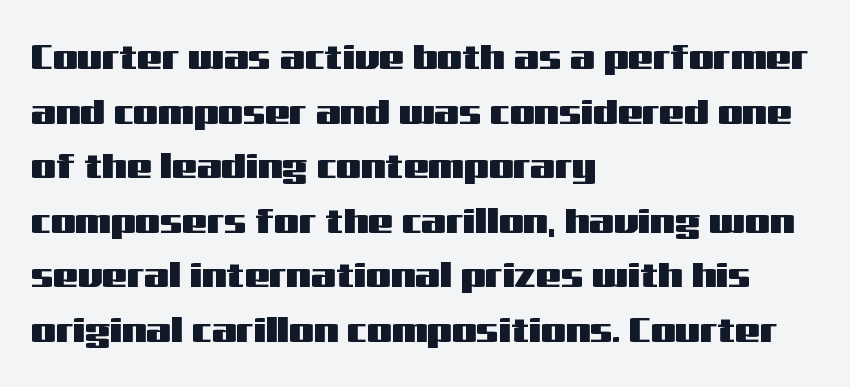
The image shows 35 px wide sans-serif type, upright; set left-aligned, normal line spacing (1.56x), normal letter spacing, not underlined; medium stroke contrast and a medium x-height.
